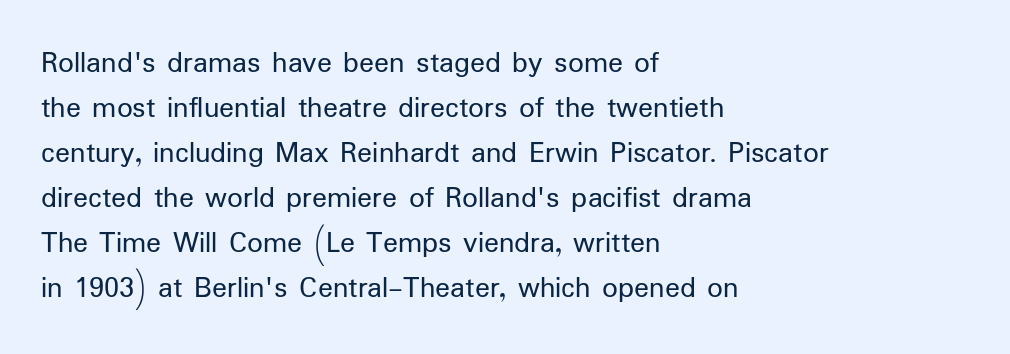
Casual observation: everything's shoved over to the left. The line texture is even and compact thanks to regular tracking. A bare baseline throughout the passage. Each letter's strokes conclude bluntly, with no projecting serifs. The letters advance in unequal steps, a hallmark of proportional type. Is the stroke heavy? The answer is a plain regular-or-lighter.
